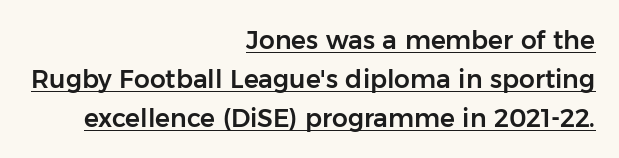
The image shows 25 px text type, upright; set right-aligned, normal line spacing (1.56x), normal letter spacing, underlined.
